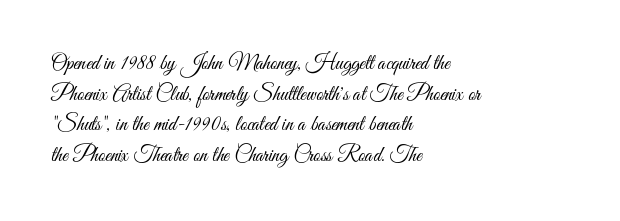
The strip under each line holds only bare page. The lines in this sample share a left origin and differ only in where they stop. The block of text has a typical density, with ordinary space between rows. A typesetter would call this zero additional tracking. Each stroke keeps to a modest, everyday thickness or less.
